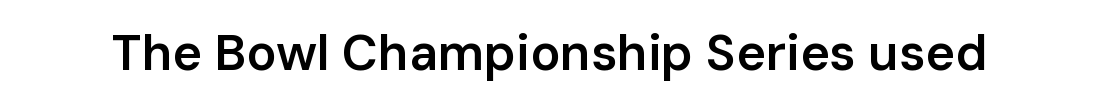
Q: Is the text bold? A: Semi-bold.
Q: Is the text italic (slanted)? A: No, it is upright.
Q: Is the typeface a serif or a sans-serif typeface? A: Sans-serif.
Q: Is the text underlined? A: No.
Q: Is the spacing between letters normal or unusually wide? A: Normal.
Q: Width (condensed, normal, or wide)? A: Normal.
Q: Stroke contrast? A: Low.
Q: x-height? A: Medium.
Q: Monospaced? A: No.
